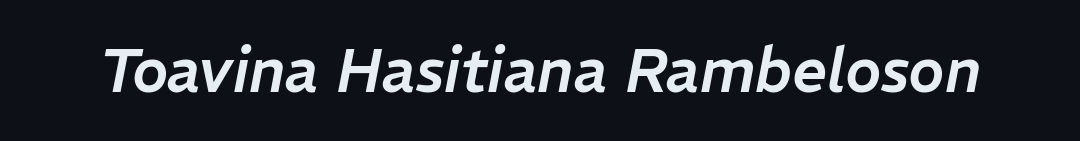
Q: Is the text italic (slanted)? A: Yes, it leans right by about 11 degrees.
Q: Is the text underlined? A: No.
Q: Is the spacing between letters normal or unusually wide? A: Normal.
Q: Width (condensed, normal, or wide)? A: Normal.
Q: Stroke contrast? A: Low.
Q: x-height? A: Medium.
Q: Monospaced? A: No.
